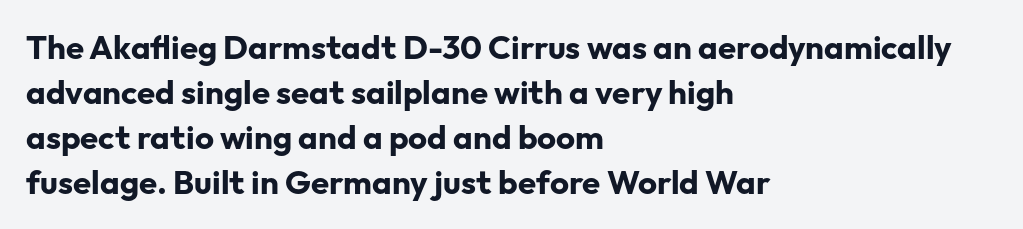
The image shows 33 px bold sans-serif type, upright; set left-aligned, normal line spacing (1.36x), normal letter spacing, not underlined; low stroke contrast and a medium x-height.
